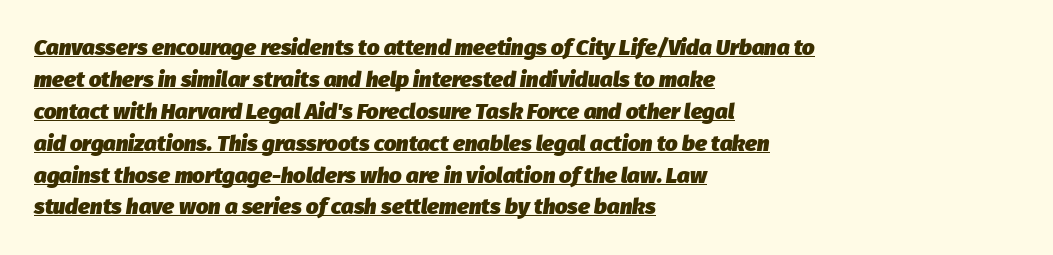
Q: Is the text bold? A: Yes.
Q: Is the text italic (slanted)? A: Yes, it leans right by about 8 degrees.
Q: Is the text underlined? A: Yes.
Q: How is the paragraph aligned? A: Left-aligned.
Q: Is the spacing between letters normal or unusually wide? A: Normal.
Q: Is the spacing between lines tight, normal or loose? A: Normal.
